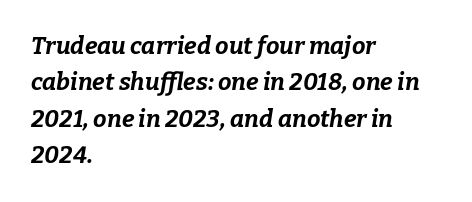
{"italic": "yes", "lean": "right", "slant_degrees": 9, "bold": "yes", "underline": "no", "align": "left", "line_spacing": "normal", "line_spacing_ratio": 1.52, "letter_spacing": "normal", "letter_spacing_em": 0.0, "glyph_px": 24}
